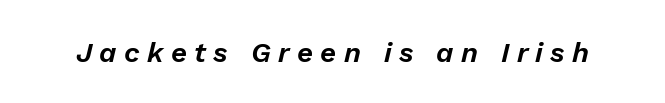
Is this a fixed-width face? No — the glyphs have proportional, varying widths. Would a proofreader flag this as italicized? Yes. Caption: expanded tracking, letters set apart. Clear beneath every line of the passage.
